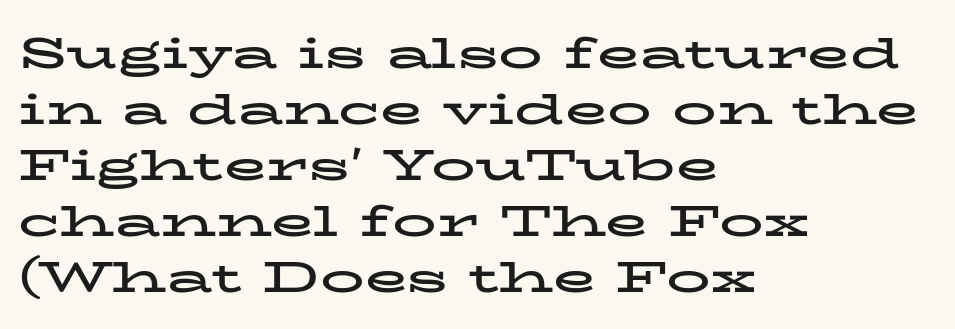
Q: Is the text bold? A: Yes.
Q: Is the text italic (slanted)? A: No, it is upright.
Q: Is the typeface a serif or a sans-serif typeface? A: Serif.
Q: Is the text underlined? A: No.
Q: How is the paragraph aligned? A: Left-aligned.
Q: Is the spacing between letters normal or unusually wide? A: Normal.
Q: Is the spacing between lines tight, normal or loose? A: Normal.
Q: Width (condensed, normal, or wide)? A: Wide.
Q: Stroke contrast? A: Low.
Q: x-height? A: Medium.
Q: Monospaced? A: No.
